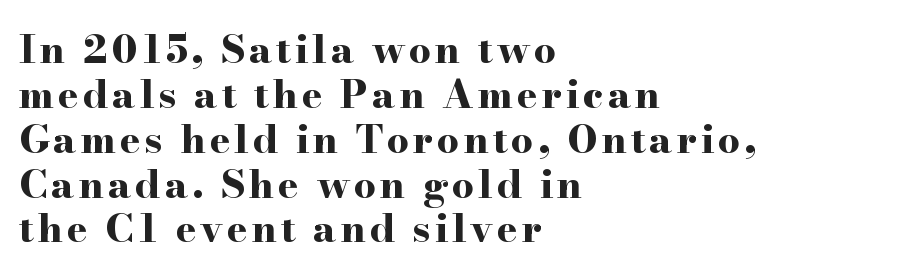
{"serif": "yes", "italic": "no", "bold": "yes", "weight": "bold", "width": "wide", "stroke_contrast": "high", "x_height": "small", "monospaced": "no", "underline": "no", "align": "left", "line_spacing": "tight", "line_spacing_ratio": 1.15, "glyph_px": 39}
